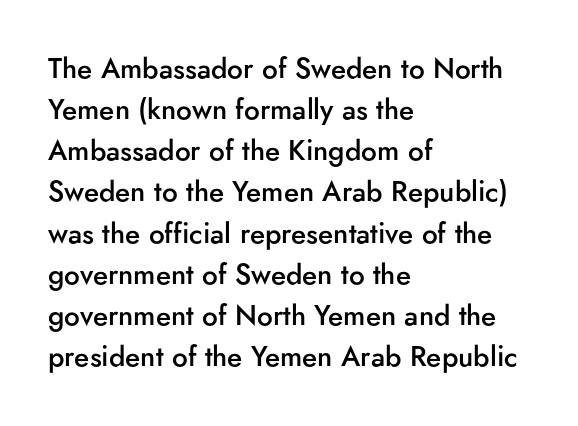
{"serif": "no", "italic": "no", "bold": "semi", "weight": "semibold", "width": "normal", "stroke_contrast": "low", "x_height": "small", "monospaced": "no", "underline": "no", "align": "left", "line_spacing": "normal", "line_spacing_ratio": 1.47, "letter_spacing": "normal", "letter_spacing_em": 0.0, "glyph_px": 28}
